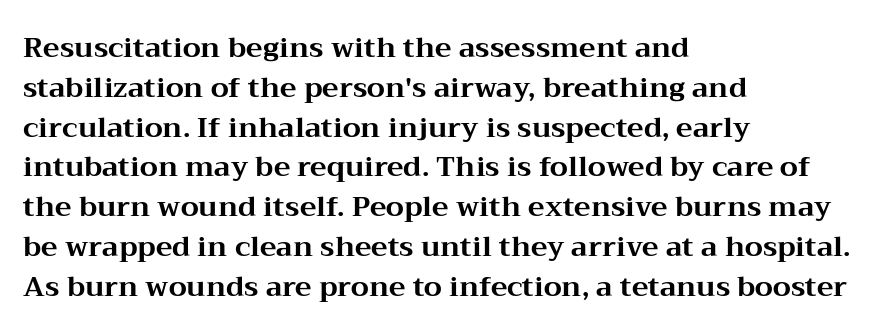
The image shows 28 px bold, wide serif type, upright; set left-aligned, normal line spacing (1.42x), normal letter spacing, not underlined; medium stroke contrast and a medium x-height.
